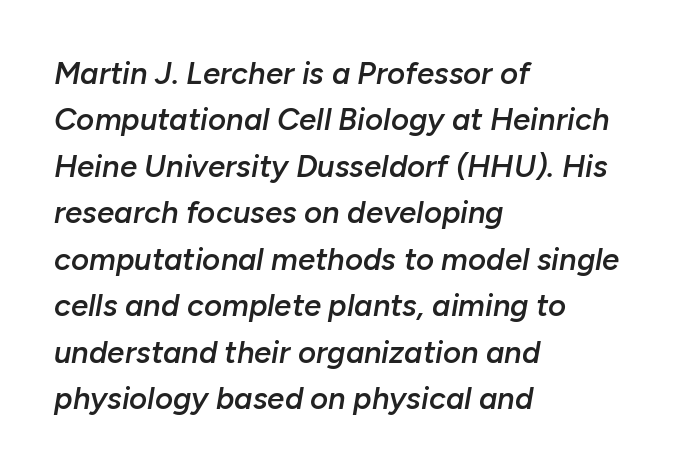
{"italic": "yes", "lean": "right", "slant_degrees": 10, "bold": "semi", "weight": "semibold", "width": "normal", "stroke_contrast": "low", "x_height": "medium", "monospaced": "no", "underline": "no", "align": "left", "line_spacing": "normal", "line_spacing_ratio": 1.5, "letter_spacing": "normal", "letter_spacing_em": 0.0, "glyph_px": 31}
